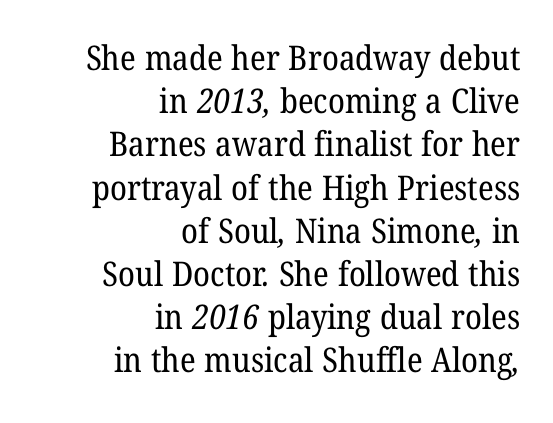
{"serif": "yes", "bold": "no", "weight": "regular", "width": "normal", "stroke_contrast": "low", "x_height": "medium", "monospaced": "no", "underline": "no", "align": "right", "line_spacing": "normal", "line_spacing_ratio": 1.27, "letter_spacing": "normal", "letter_spacing_em": 0.0, "glyph_px": 34}
